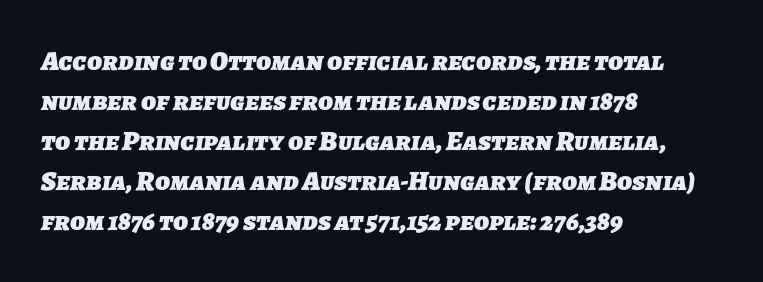
{"serif": "no", "bold": "yes", "weight": "heavy", "width": "normal", "stroke_contrast": "low", "x_height": "medium", "monospaced": "no", "underline": "no", "align": "left", "line_spacing": "normal", "line_spacing_ratio": 1.43, "letter_spacing": "normal", "letter_spacing_em": 0.0, "glyph_px": 28}
